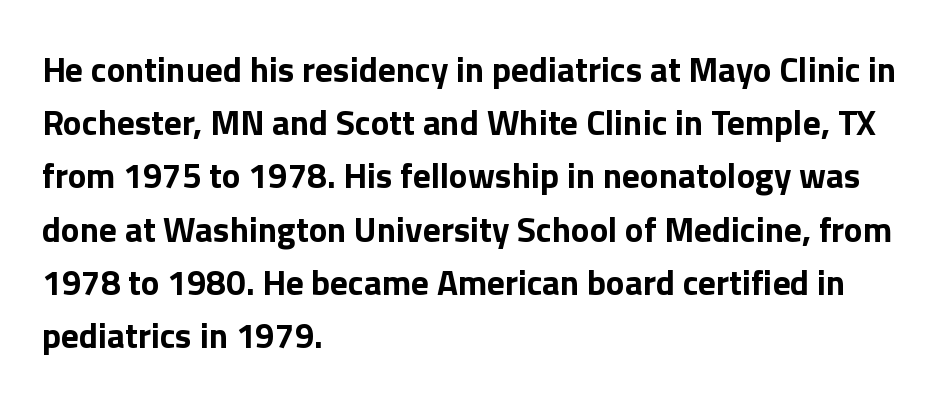
{"serif": "no", "italic": "no", "bold": "yes", "weight": "bold", "width": "normal", "x_height": "medium", "monospaced": "no", "underline": "no", "align": "left", "line_spacing": "normal", "line_spacing_ratio": 1.52, "letter_spacing": "normal", "letter_spacing_em": 0.0, "glyph_px": 35}
